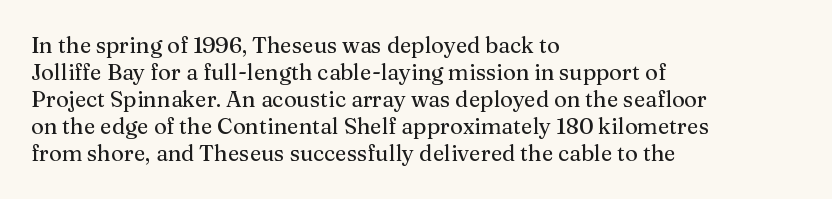
The image shows 22 px text type, upright; set left-aligned, line spacing 1.23x, normal letter spacing, not underlined.
